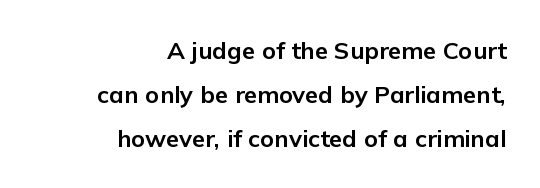
{"italic": "no", "bold": "yes", "underline": "no", "align": "right", "line_spacing_ratio": 1.84, "letter_spacing": "normal", "letter_spacing_em": 0.0, "glyph_px": 24}
